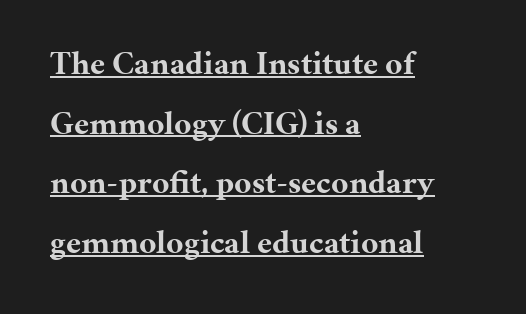
The image shows 33 px bold serif type, upright; set left-aligned, line spacing 1.81x, normal letter spacing, underlined; medium stroke contrast and a medium x-height.
